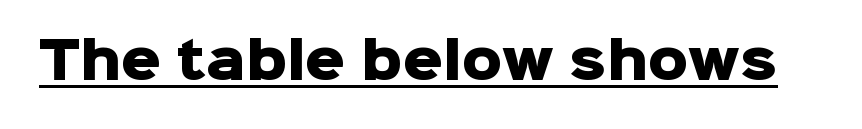
The image shows 50 px heavy sans-serif type, upright; set normal letter spacing, underlined; low stroke contrast and a medium x-height.
